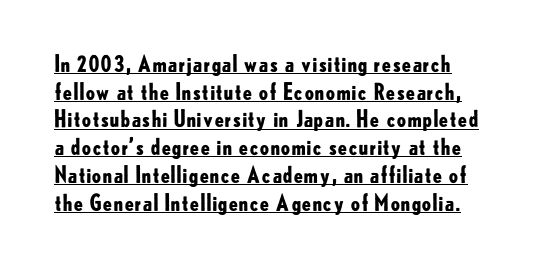
The image shows 22 px bold type, upright; set normal line spacing (1.26x), normal letter spacing, underlined.
